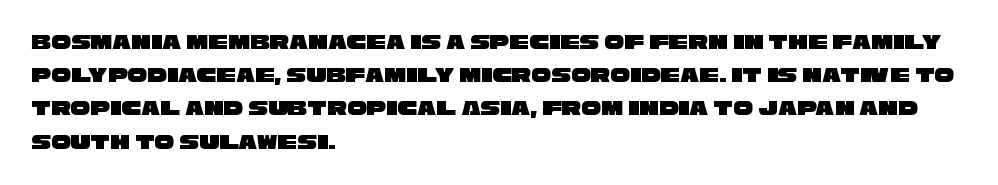
Q: Is the text underlined? A: No.
Q: How is the paragraph aligned? A: Left-aligned.
Q: Is the spacing between letters normal or unusually wide? A: Normal.
Q: Is the spacing between lines tight, normal or loose? A: Normal.
